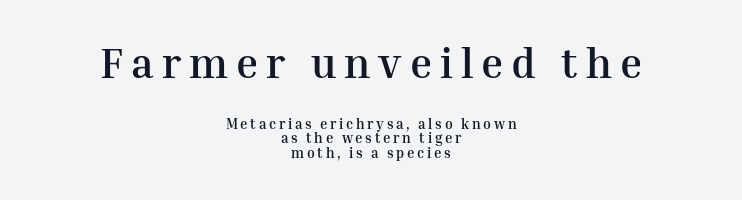
The image shows 42 px semibold serif type, upright; set centered, tight line spacing (1.05x), not underlined; the first (top) block is 3.0x larger; medium stroke contrast and a medium x-height.
